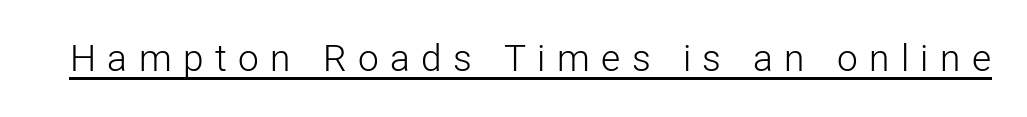
Q: Is the text bold? A: No.
Q: Is the text italic (slanted)? A: No, it is upright.
Q: Is the typeface a serif or a sans-serif typeface? A: Sans-serif.
Q: Is the text underlined? A: Yes.
Q: Is the spacing between letters normal or unusually wide? A: Unusually wide.
Q: Width (condensed, normal, or wide)? A: Normal.
Q: Stroke contrast? A: Low.
Q: x-height? A: Medium.
Q: Monospaced? A: No.
